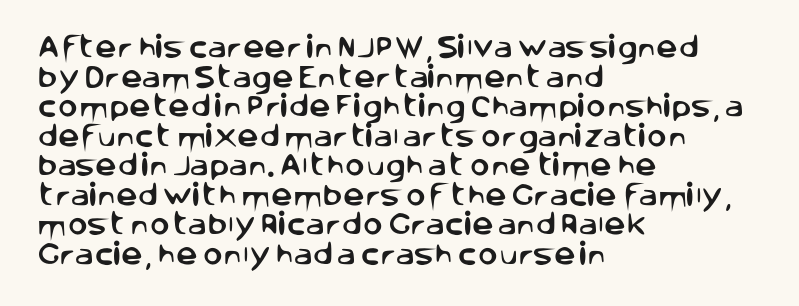
{"italic": "no", "underline": "no", "align": "left", "line_spacing_ratio": 1.23, "letter_spacing": "normal", "letter_spacing_em": 0.0, "glyph_px": 24}
